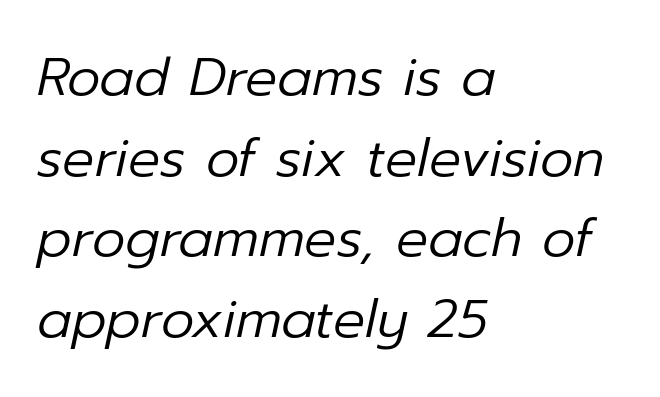
{"italic": "yes", "lean": "right", "slant_degrees": 12, "bold": "no", "weight": "regular", "width": "normal", "stroke_contrast": "low", "x_height": "medium", "monospaced": "no", "underline": "no", "align": "left", "line_spacing": "normal", "line_spacing_ratio": 1.52, "letter_spacing": "normal", "letter_spacing_em": 0.0, "glyph_px": 53}
